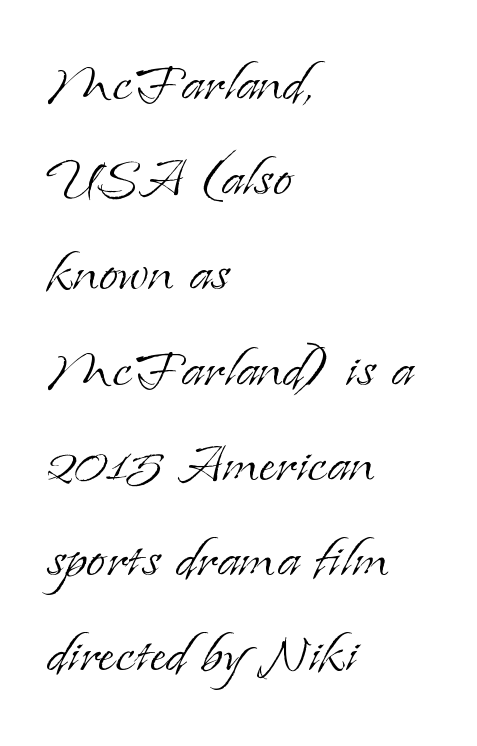
{"serif": "yes", "bold": "no", "weight": "light", "width": "normal", "stroke_contrast": "low", "x_height": "small", "monospaced": "no", "underline": "no", "align": "left", "line_spacing": "normal", "line_spacing_ratio": 1.38, "letter_spacing": "normal", "letter_spacing_em": 0.0, "glyph_px": 69}
